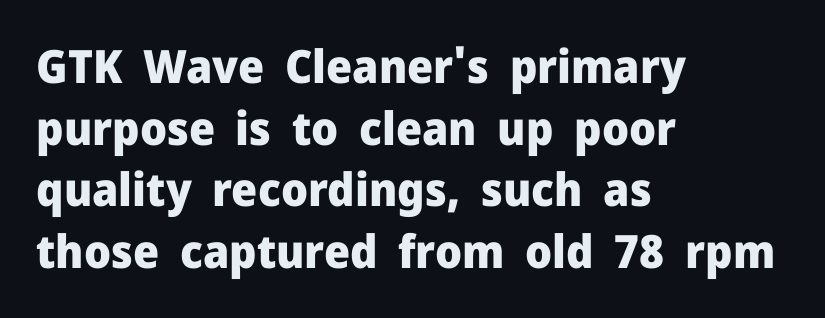
{"serif": "no", "italic": "no", "bold": "yes", "weight": "heavy", "width": "normal", "stroke_contrast": "low", "x_height": "medium", "monospaced": "no", "underline": "no", "align": "left", "line_spacing": "normal", "line_spacing_ratio": 1.34, "letter_spacing": "normal", "letter_spacing_em": 0.0, "glyph_px": 46}
